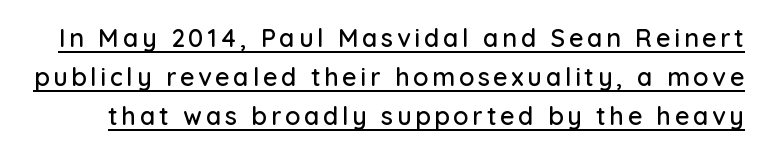
Notice how descenders clear the ascenders below comfortably — that's standard leading. Rendered with straight, roman letterforms. Looks like someone drew a line under every word here.
